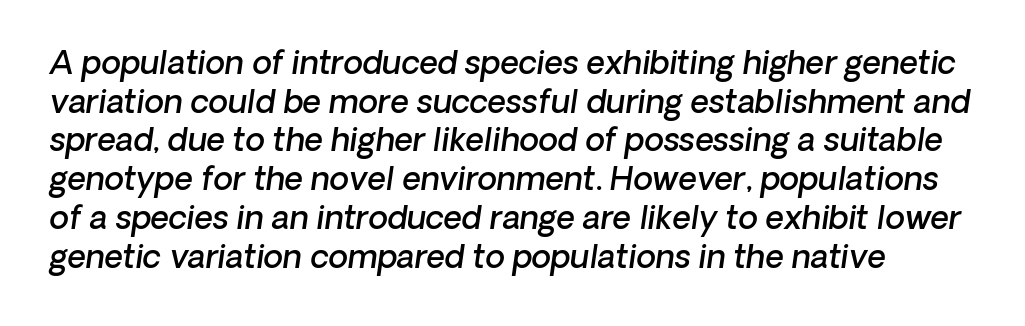
Does the type have serifs? No, each stem ends abruptly. Decoration check: the copy has no underline. The horizontal fit of the characters is conventional and even. Weight: semibold (demi).
